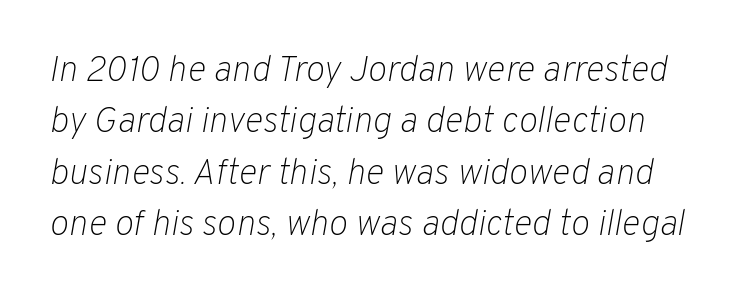
Letter spacing: default. Bare-footed words on every line. The passage shown leans; its letterforms are oblique. Compared with typical paragraphs, the rows here are spaced about the same. The letterforms sit at book weight or below.
